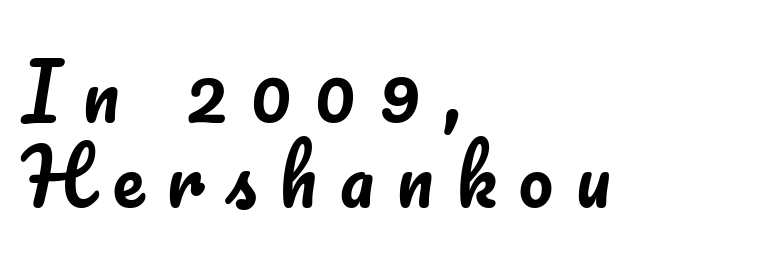
The image shows 77 px text type; set left-aligned, tight line spacing (1.11x), unusually wide letter spacing (+0.29 em), not underlined; low stroke contrast and a small x-height.
